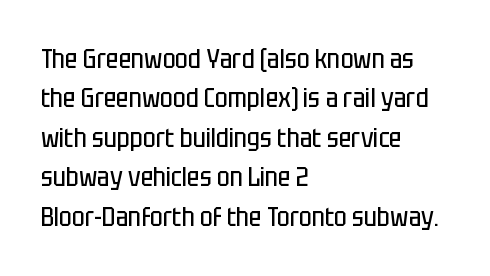
{"italic": "no", "bold": "no", "underline": "no", "align": "left", "line_spacing": "normal", "line_spacing_ratio": 1.46, "letter_spacing": "normal", "letter_spacing_em": 0.0, "glyph_px": 27}
